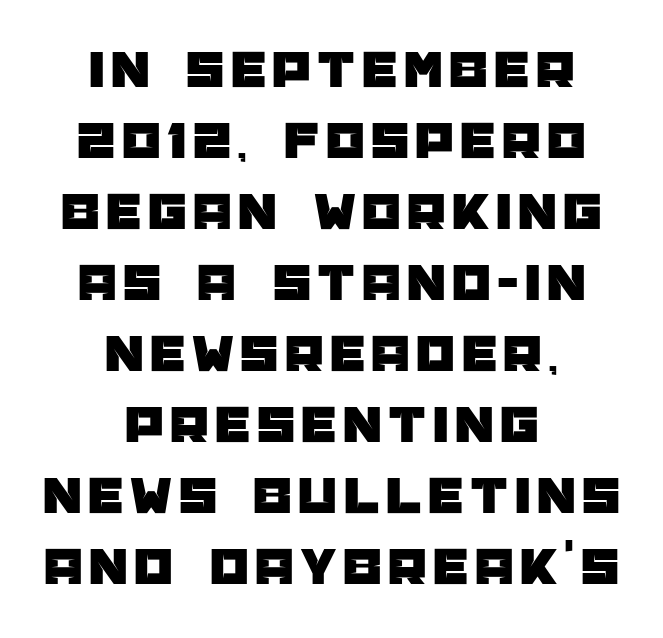
The image shows 55 px sans-serif type, upright; set centered, normal line spacing (1.29x), not underlined; low stroke contrast and a large x-height.
